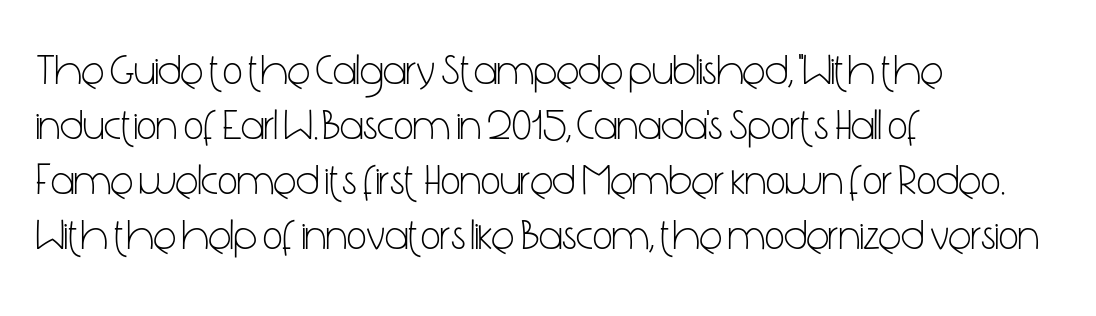
How are the letters spaced? Ordinarily, with no added tracking. Is there much room between lines? A standard amount, neither cramped nor airy. Glance below the letters and you will spot only blank space. The letters stand straight up with perfectly vertical stems.
